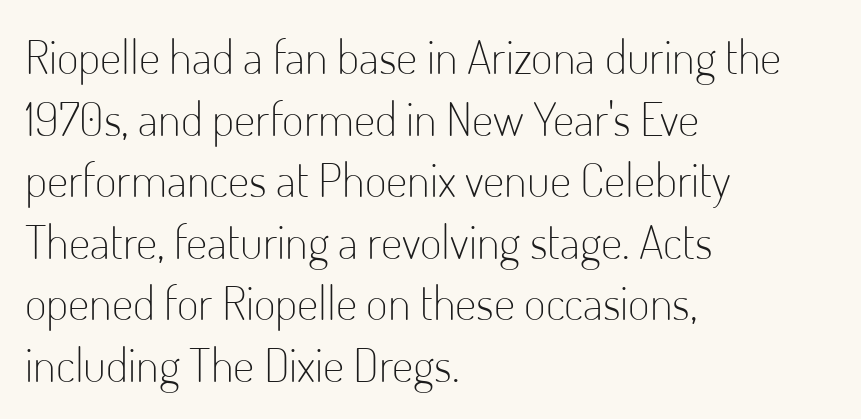
Q: Is the text bold? A: No.
Q: Is the text italic (slanted)? A: No, it is upright.
Q: Is the typeface a serif or a sans-serif typeface? A: Sans-serif.
Q: Is the text underlined? A: No.
Q: How is the paragraph aligned? A: Left-aligned.
Q: Is the spacing between letters normal or unusually wide? A: Normal.
Q: Is the spacing between lines tight, normal or loose? A: Normal.
Q: Width (condensed, normal, or wide)? A: Condensed.
Q: Stroke contrast? A: Low.
Q: x-height? A: Small.
Q: Monospaced? A: No.
